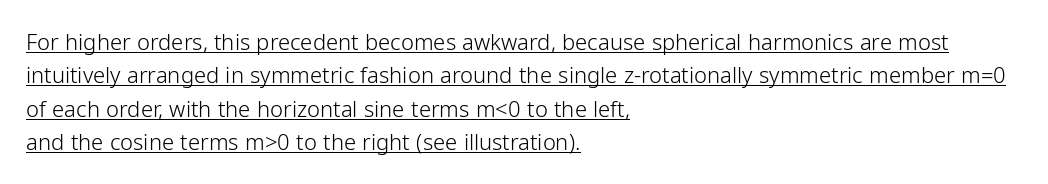
Q: Is the text bold? A: No.
Q: Is the text italic (slanted)? A: No, it is upright.
Q: Is the text underlined? A: Yes.
Q: How is the paragraph aligned? A: Left-aligned.
Q: Is the spacing between letters normal or unusually wide? A: Normal.
Q: Is the spacing between lines tight, normal or loose? A: Normal.
